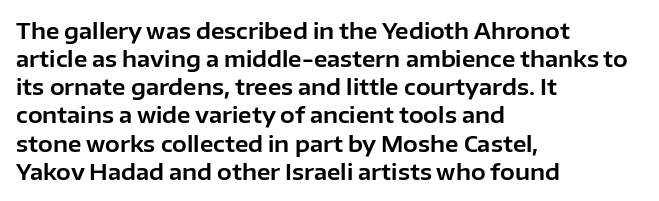
Q: Is the text italic (slanted)? A: No, it is upright.
Q: Is the text underlined? A: No.
Q: How is the paragraph aligned? A: Left-aligned.
Q: Is the spacing between letters normal or unusually wide? A: Normal.
Q: Is the spacing between lines tight, normal or loose? A: Normal.
